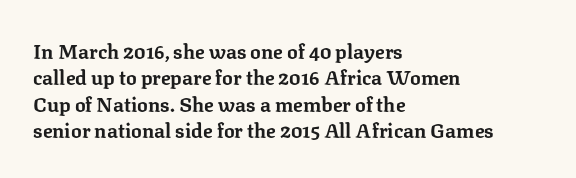
Q: Is the text bold? A: Yes.
Q: Is the text italic (slanted)? A: No, it is upright.
Q: Is the text underlined? A: No.
Q: How is the paragraph aligned? A: Left-aligned.
Q: Is the spacing between letters normal or unusually wide? A: Normal.
Q: Is the spacing between lines tight, normal or loose? A: Normal.
